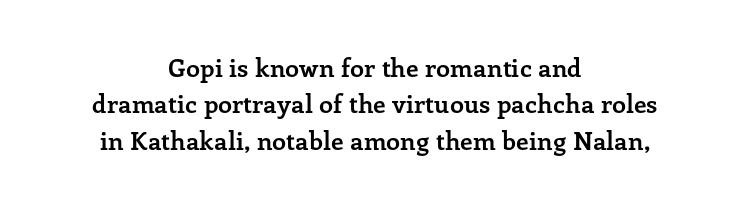
{"italic": "no", "bold": "yes", "underline": "no", "align": "center", "line_spacing": "normal", "line_spacing_ratio": 1.46, "letter_spacing": "normal", "letter_spacing_em": 0.0, "glyph_px": 25}
